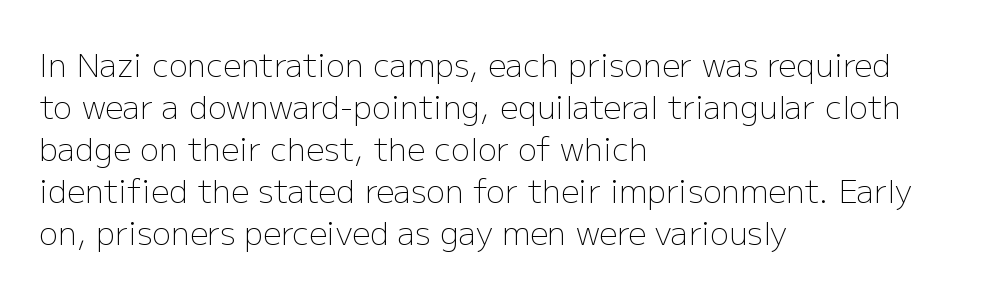
The letters stand straight up with perfectly vertical stems. The typesetter chose a ragged-right arrangement here. Each letter's strokes conclude bluntly, with no projecting serifs. Descenders are the only things crossing below the line.
